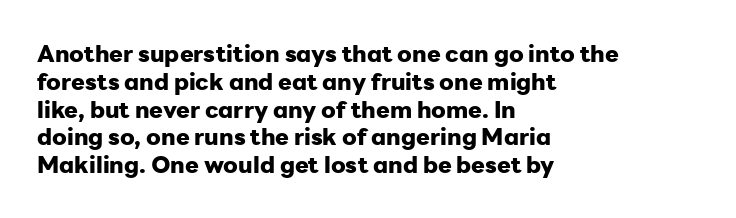
Q: Is the text bold? A: Yes.
Q: Is the text italic (slanted)? A: No, it is upright.
Q: Is the text underlined? A: No.
Q: How is the paragraph aligned? A: Left-aligned.
Q: Is the spacing between letters normal or unusually wide? A: Normal.
